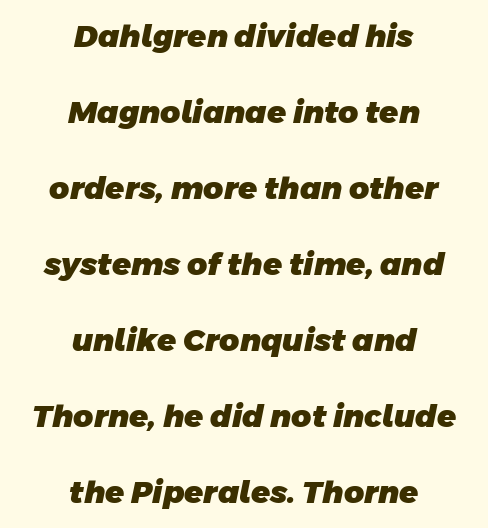
The image shows 31 px heavy sans-serif type; set centered, loose line spacing (2.45x), normal letter spacing, not underlined; low stroke contrast and a large x-height.
